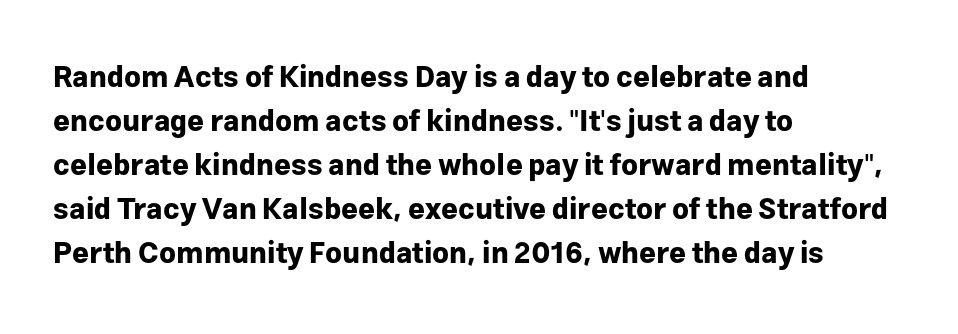
Q: Is the text bold? A: Yes.
Q: Is the text italic (slanted)? A: No, it is upright.
Q: Is the typeface a serif or a sans-serif typeface? A: Sans-serif.
Q: Is the text underlined? A: No.
Q: How is the paragraph aligned? A: Left-aligned.
Q: Is the spacing between letters normal or unusually wide? A: Normal.
Q: Is the spacing between lines tight, normal or loose? A: Normal.
Q: Width (condensed, normal, or wide)? A: Normal.
Q: Stroke contrast? A: Low.
Q: x-height? A: Medium.
Q: Monospaced? A: No.
